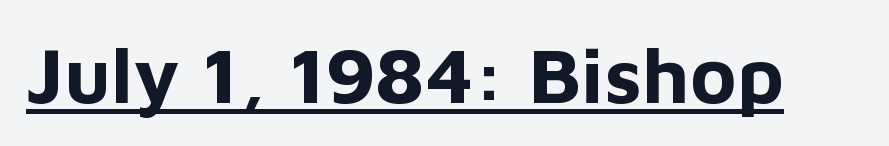
A typesetter would label this face a sans. The lettering stays uniformly vertical, giving the passage a roman look. On the weight axis this lands at bold, roughly 700. The rendered words wear a rule along their underside.
